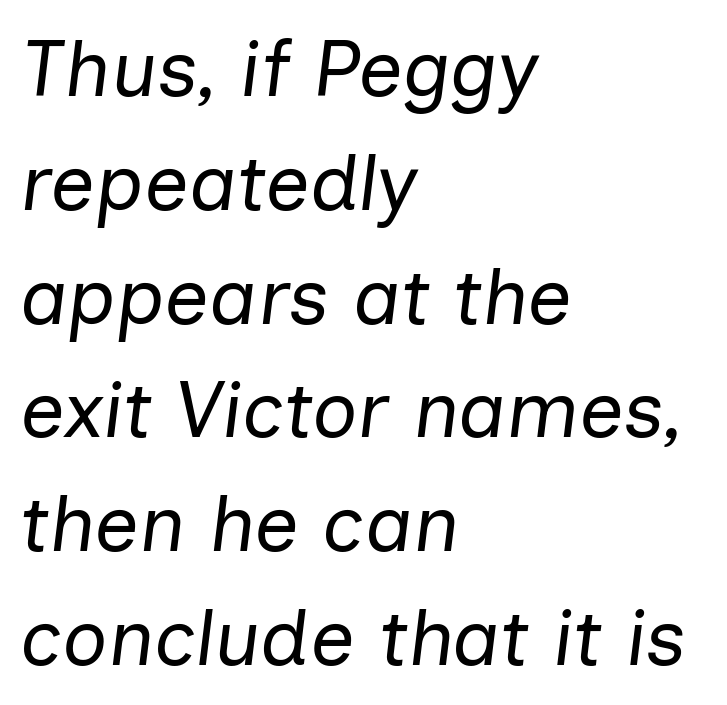
The image shows 79 px regular-weight type, italic (leaning right); set left-aligned, normal line spacing (1.44x), normal letter spacing, not underlined; low stroke contrast and a medium x-height.
